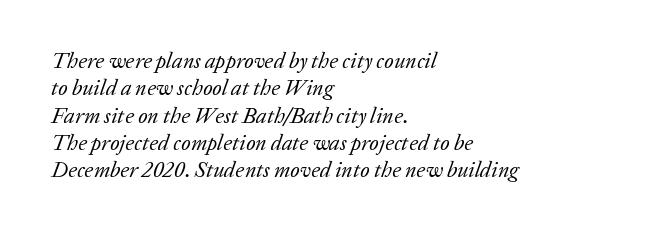
The image shows 22 px text type, italic (leaning right); set left-aligned, line spacing 1.24x, normal letter spacing, not underlined.
